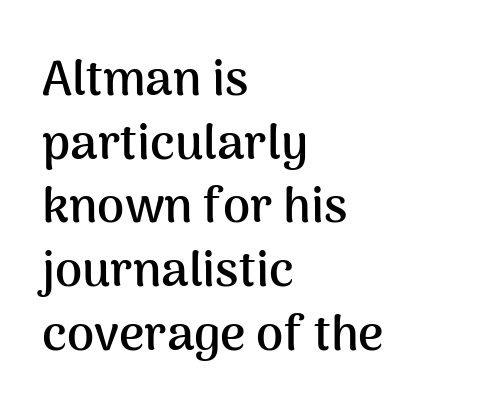
Q: Is the text bold? A: Yes.
Q: Is the text italic (slanted)? A: No, it is upright.
Q: Is the typeface a serif or a sans-serif typeface? A: Sans-serif.
Q: Is the text underlined? A: No.
Q: How is the paragraph aligned? A: Left-aligned.
Q: Is the spacing between letters normal or unusually wide? A: Normal.
Q: Is the spacing between lines tight, normal or loose? A: Normal.
Q: Width (condensed, normal, or wide)? A: Normal.
Q: Stroke contrast? A: Medium.
Q: x-height? A: Medium.
Q: Monospaced? A: No.
